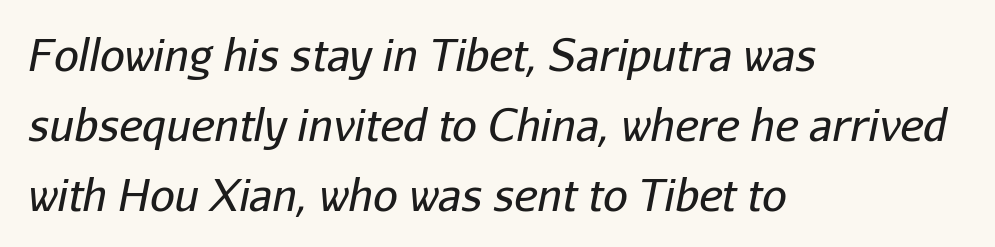
The image shows 44 px regular-weight type, italic (leaning right); set left-aligned, normal line spacing (1.59x), normal letter spacing, not underlined; low stroke contrast and a medium x-height.
